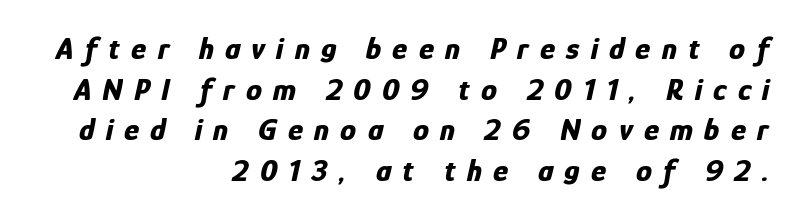
The image shows 32 px bold, condensed type, italic (leaning right); set right-aligned, normal line spacing (1.27x), unusually wide letter spacing (+0.35 em), not underlined; low stroke contrast and a medium x-height.
